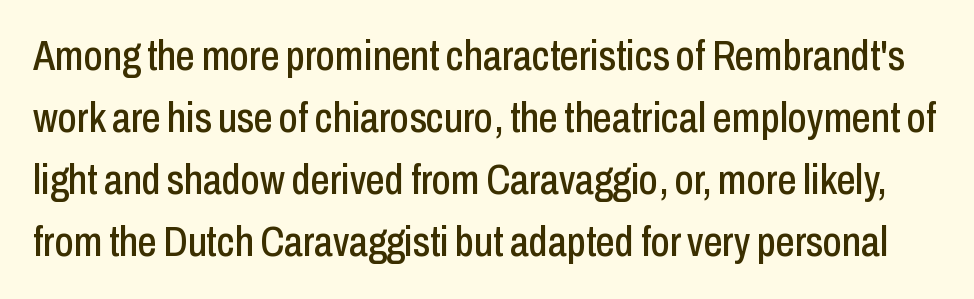
The image shows 42 px condensed sans-serif type, upright; set normal line spacing (1.48x), normal letter spacing, not underlined; low stroke contrast and a medium x-height.
